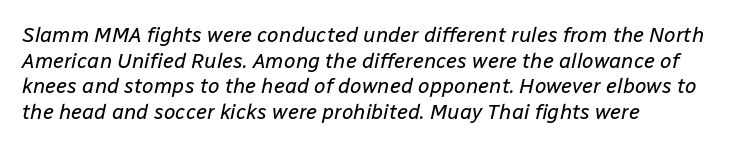
Q: Is the text bold? A: No.
Q: Is the text italic (slanted)? A: Yes, it leans right by about 12 degrees.
Q: Is the text underlined? A: No.
Q: How is the paragraph aligned? A: Left-aligned.
Q: Is the spacing between letters normal or unusually wide? A: Normal.
